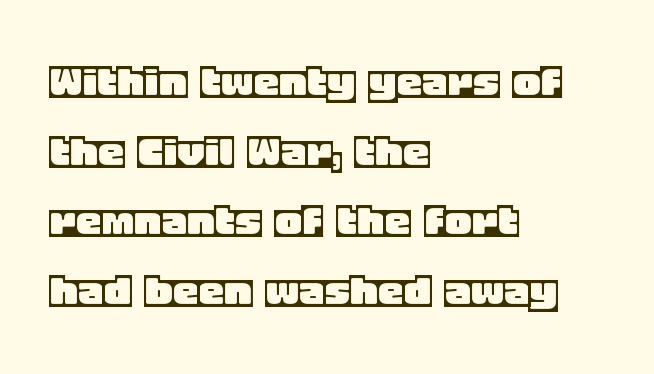
Q: Is the text italic (slanted)? A: No, it is upright.
Q: Is the text underlined? A: No.
Q: How is the paragraph aligned? A: Left-aligned.
Q: Is the spacing between letters normal or unusually wide? A: Normal.
Q: Is the spacing between lines tight, normal or loose? A: Normal.
Q: Width (condensed, normal, or wide)? A: Normal.
Q: x-height? A: Large.
Q: Monospaced? A: No.
